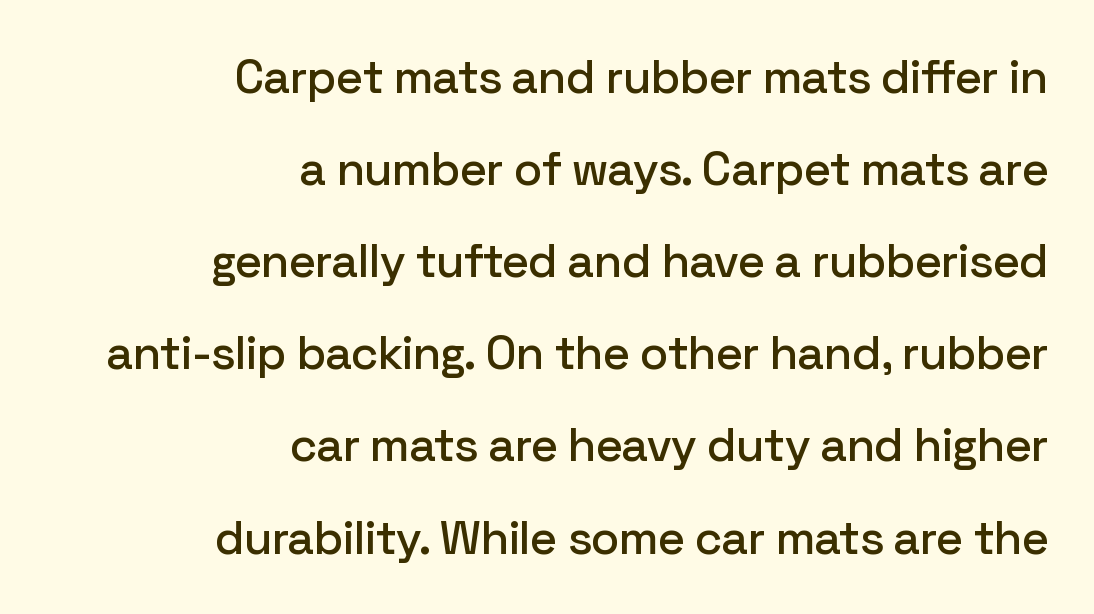
{"serif": "no", "italic": "no", "width": "normal", "stroke_contrast": "low", "x_height": "medium", "monospaced": "no", "underline": "no", "align": "right", "line_spacing": "loose", "line_spacing_ratio": 1.96, "letter_spacing": "normal", "letter_spacing_em": 0.0, "glyph_px": 47}
